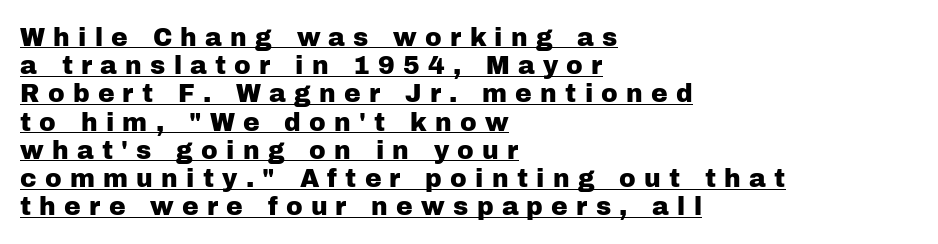
The image shows 25 px text type, upright; set left-aligned, tight line spacing (1.13x), unusually wide letter spacing (+0.33 em), underlined.
